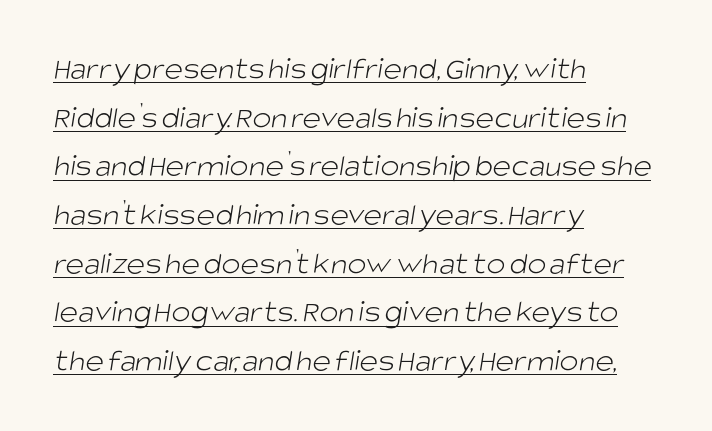
Q: Is the text bold? A: No.
Q: Is the typeface a serif or a sans-serif typeface? A: Sans-serif.
Q: Is the text underlined? A: Yes.
Q: How is the paragraph aligned? A: Left-aligned.
Q: Is the spacing between letters normal or unusually wide? A: Normal.
Q: Is the spacing between lines tight, normal or loose? A: Normal.
Q: Width (condensed, normal, or wide)? A: Normal.
Q: Stroke contrast? A: Low.
Q: x-height? A: Large.
Q: Monospaced? A: No.
